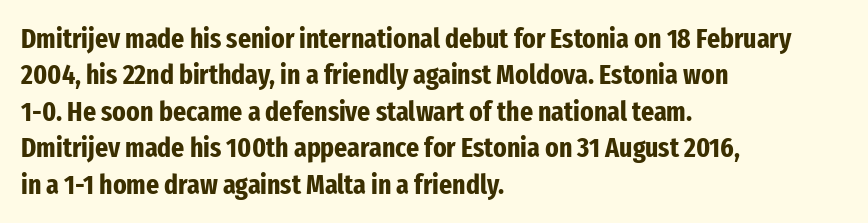
Character widths vary here, with narrow letters taking less room than wide ones. Letterform terminals end flat and unadorned throughout the passage. What's the leading like? Ordinary, nothing unusual. Standard letterfit; no display-style spreading of the glyphs. The words here are not underlined. Set as a true bold cut, around the 700 mark.
